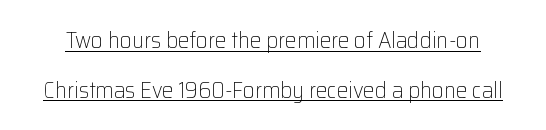
Q: Is the text bold? A: No.
Q: Is the text italic (slanted)? A: No, it is upright.
Q: Is the text underlined? A: Yes.
Q: Is the spacing between letters normal or unusually wide? A: Normal.
Q: Is the spacing between lines tight, normal or loose? A: Loose.
